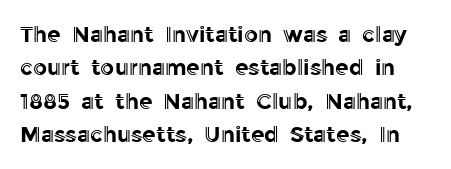
{"italic": "no", "underline": "no", "line_spacing": "normal", "line_spacing_ratio": 1.52, "letter_spacing": "normal", "letter_spacing_em": 0.0, "glyph_px": 22}
